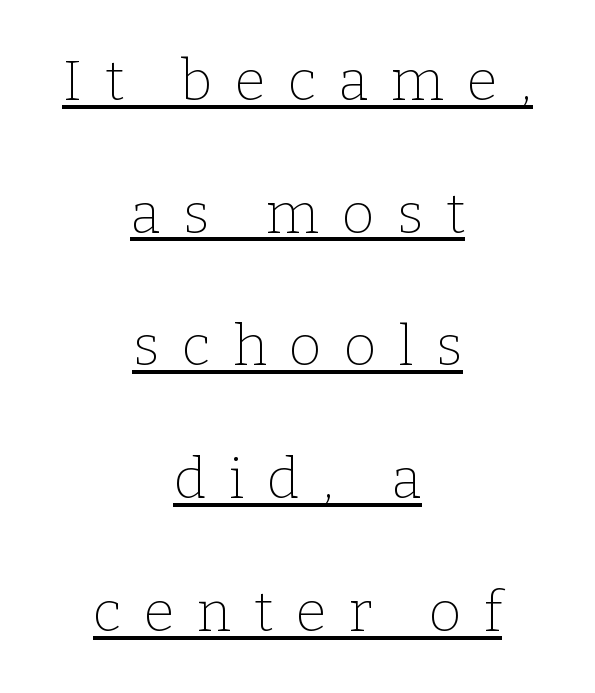
The image shows 56 px thin serif type, upright; set centered, loose line spacing (2.37x), unusually wide letter spacing (+0.4 em), underlined; low stroke contrast and a medium x-height.
